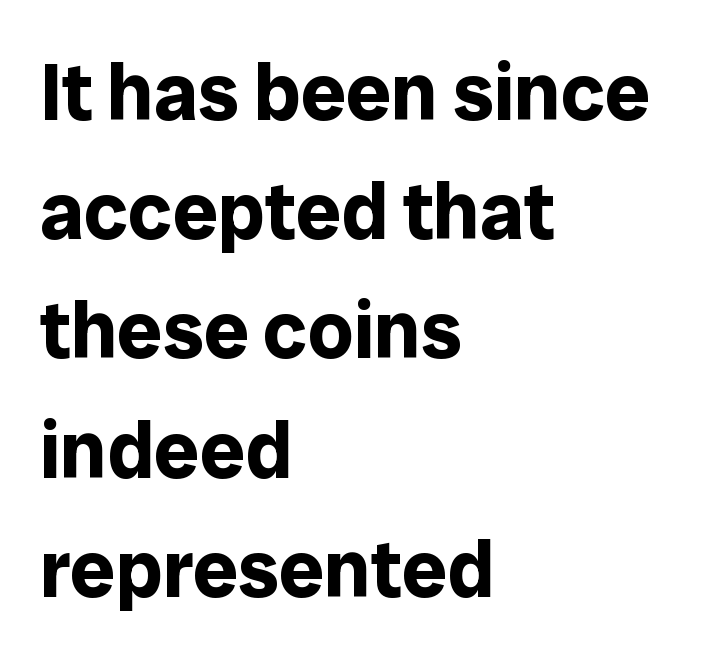
The image shows 80 px bold sans-serif type, upright; set left-aligned, normal line spacing (1.49x), normal letter spacing, not underlined; low stroke contrast and a medium x-height.
